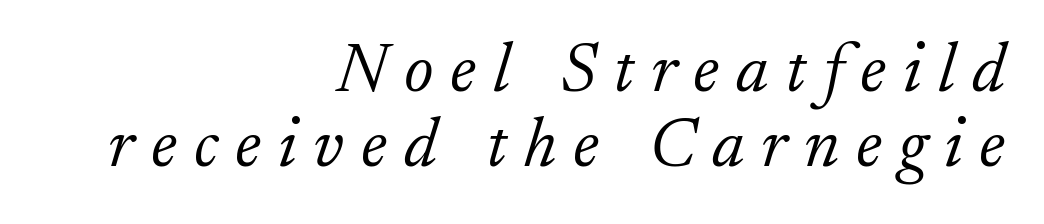
The image shows 70 px light serif type, italic (leaning right); set right-aligned, tight line spacing (1.07x), unusually wide letter spacing (+0.24 em), not underlined; low stroke contrast and a small x-height.
